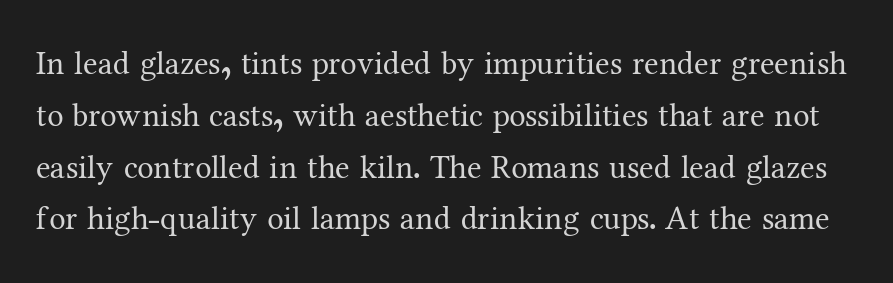
{"serif": "yes", "italic": "no", "bold": "no", "weight": "regular", "width": "normal", "stroke_contrast": "medium", "x_height": "medium", "monospaced": "no", "underline": "no", "line_spacing": "normal", "line_spacing_ratio": 1.57, "letter_spacing": "normal", "letter_spacing_em": 0.0, "glyph_px": 33}
